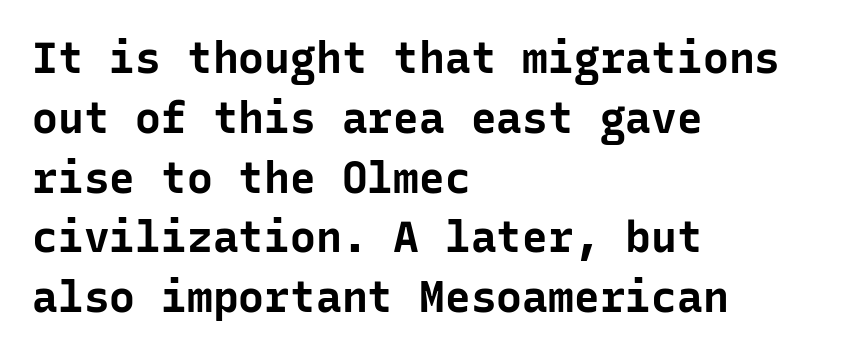
{"serif": "no", "italic": "no", "bold": "yes", "weight": "bold", "width": "normal", "stroke_contrast": "low", "x_height": "medium", "monospaced": "yes", "underline": "no", "align": "left", "line_spacing": "normal", "line_spacing_ratio": 1.39, "letter_spacing": "normal", "letter_spacing_em": 0.0, "glyph_px": 43}
